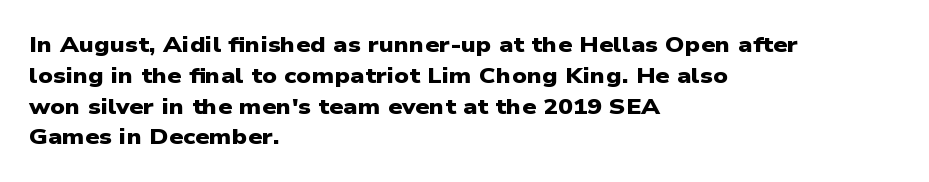
Q: Is the text bold? A: Yes.
Q: Is the text underlined? A: No.
Q: How is the paragraph aligned? A: Left-aligned.
Q: Is the spacing between letters normal or unusually wide? A: Normal.
Q: Is the spacing between lines tight, normal or loose? A: Normal.
